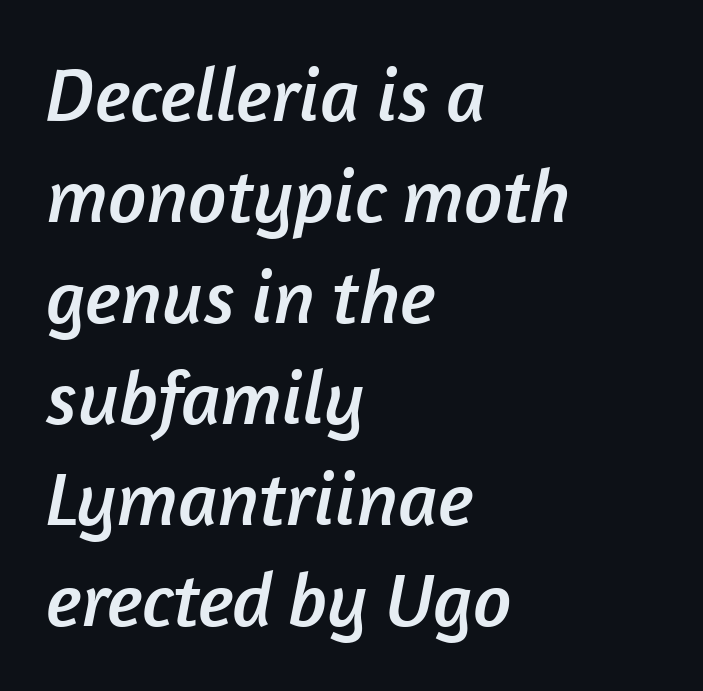
{"serif": "no", "width": "normal", "stroke_contrast": "low", "x_height": "medium", "monospaced": "no", "underline": "no", "align": "left", "line_spacing": "normal", "line_spacing_ratio": 1.33, "letter_spacing": "normal", "letter_spacing_em": 0.0, "glyph_px": 76}
